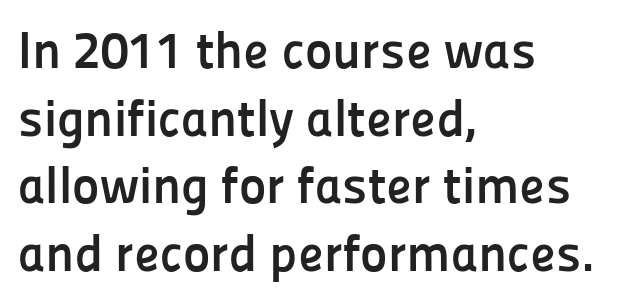
Q: Is the text bold? A: Yes.
Q: Is the text italic (slanted)? A: No, it is upright.
Q: Is the typeface a serif or a sans-serif typeface? A: Sans-serif.
Q: Is the text underlined? A: No.
Q: How is the paragraph aligned? A: Left-aligned.
Q: Is the spacing between letters normal or unusually wide? A: Normal.
Q: Is the spacing between lines tight, normal or loose? A: Normal.
Q: Width (condensed, normal, or wide)? A: Normal.
Q: Stroke contrast? A: Low.
Q: x-height? A: Medium.
Q: Monospaced? A: No.
